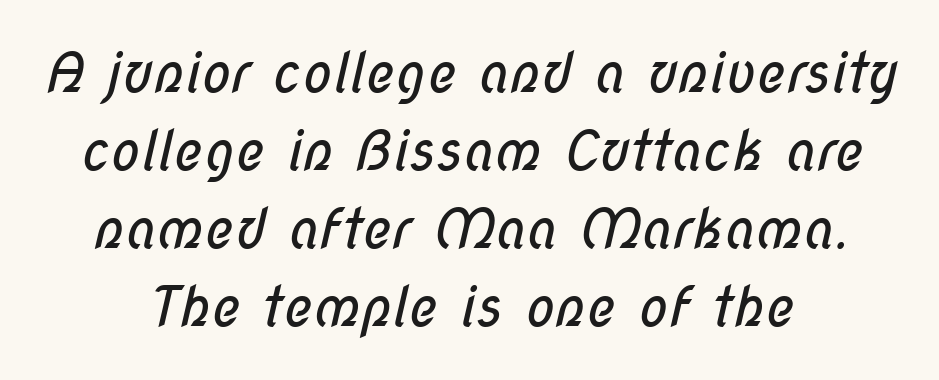
Q: Is the text bold? A: No.
Q: Is the typeface a serif or a sans-serif typeface? A: Sans-serif.
Q: Is the text underlined? A: No.
Q: How is the paragraph aligned? A: Centered.
Q: Is the spacing between letters normal or unusually wide? A: Normal.
Q: Is the spacing between lines tight, normal or loose? A: Normal.
Q: Width (condensed, normal, or wide)? A: Condensed.
Q: Stroke contrast? A: Low.
Q: x-height? A: Medium.
Q: Monospaced? A: No.
